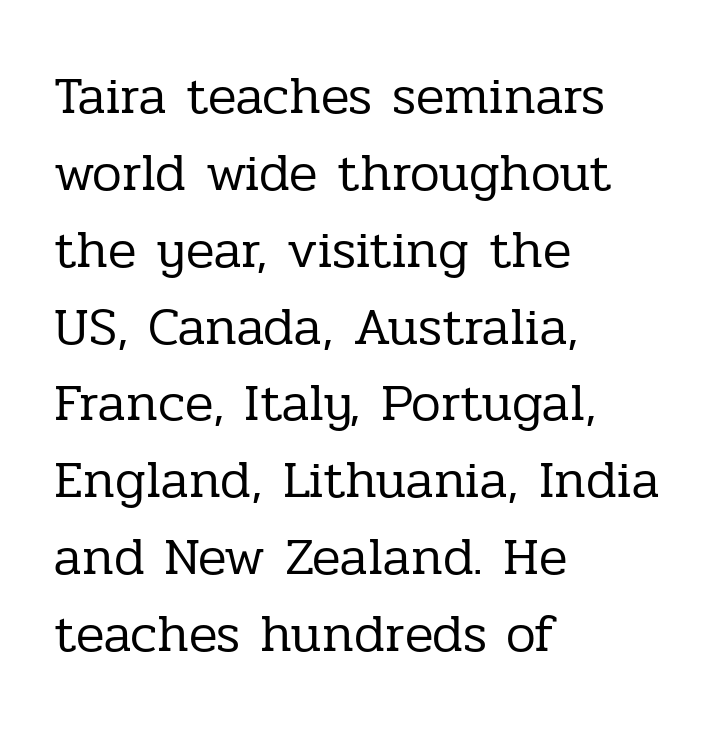
The space between consecutive lines is moderate. Lines of text with bare space underneath. Visually the block forms a straight wall on the left and a jagged coastline on the right. The font family rendered here belongs to the serif group. Caption: face not bold, strokes unweighted. The tracking reads as untouched default to a designer's eye.
